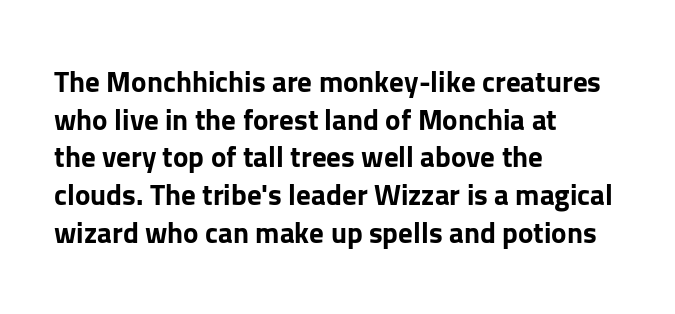
{"serif": "no", "italic": "no", "bold": "yes", "weight": "bold", "width": "normal", "stroke_contrast": "low", "x_height": "medium", "monospaced": "no", "underline": "no", "align": "left", "line_spacing": "normal", "line_spacing_ratio": 1.3, "letter_spacing": "normal", "letter_spacing_em": 0.0, "glyph_px": 29}
